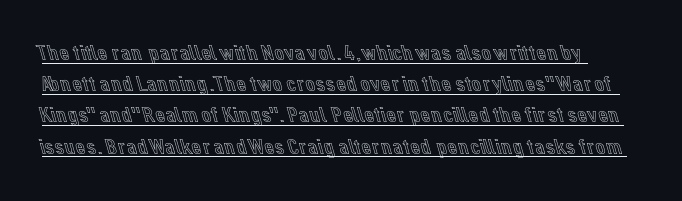
Q: Is the text italic (slanted)? A: Yes.
Q: Is the text underlined? A: Yes.
Q: Is the spacing between letters normal or unusually wide? A: Normal.
Q: Is the spacing between lines tight, normal or loose? A: Normal.
